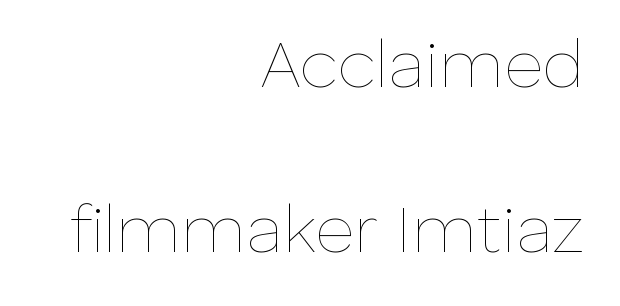
The rendering anchors every line to the right-hand side. Posture: vertical. A clean baseline with only descenders dipping below it. Caption: face not bold, strokes unweighted. A typesetter would call this zero additional tracking. The leading is generous, giving the passage an open texture.
